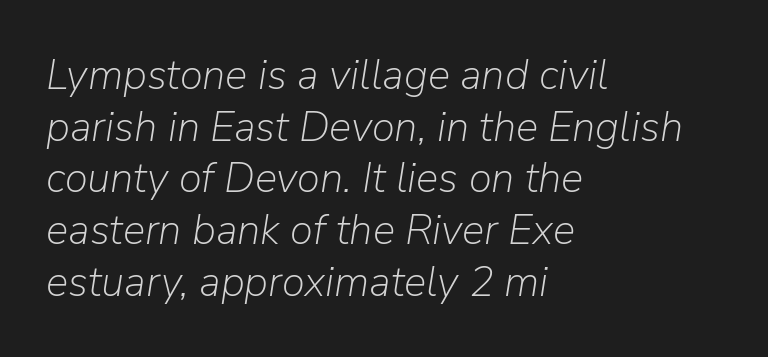
On a weight scale, this lands at 450 or below. Line beginnings align vertically; line endings do not. The line texture is even and compact thanks to regular tracking. Clear beneath every line of the passage.
